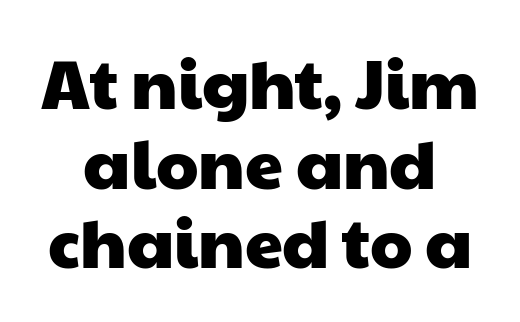
{"serif": "no", "width": "wide", "stroke_contrast": "low", "x_height": "medium", "monospaced": "no", "underline": "no", "align": "center", "line_spacing_ratio": 1.17, "letter_spacing": "normal", "letter_spacing_em": 0.0, "glyph_px": 68}
